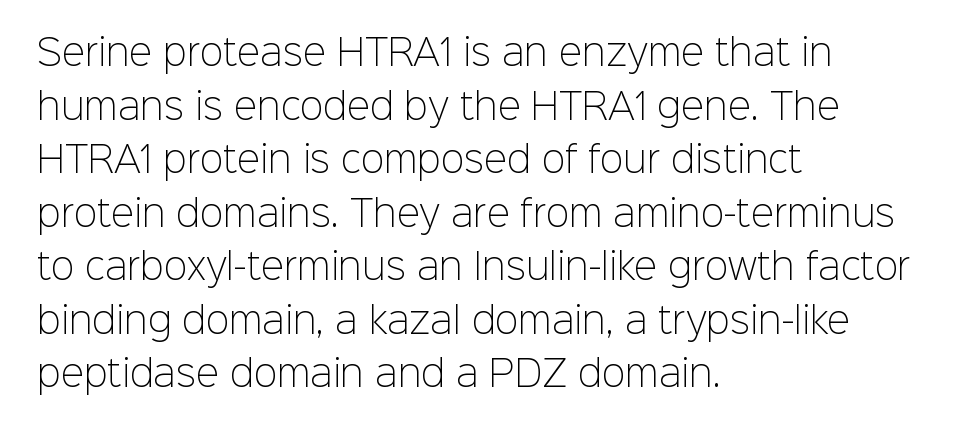
{"serif": "no", "italic": "no", "bold": "no", "weight": "light", "width": "normal", "stroke_contrast": "low", "x_height": "medium", "monospaced": "no", "underline": "no", "align": "left", "line_spacing": "normal", "line_spacing_ratio": 1.53, "letter_spacing": "normal", "letter_spacing_em": 0.0, "glyph_px": 35}
